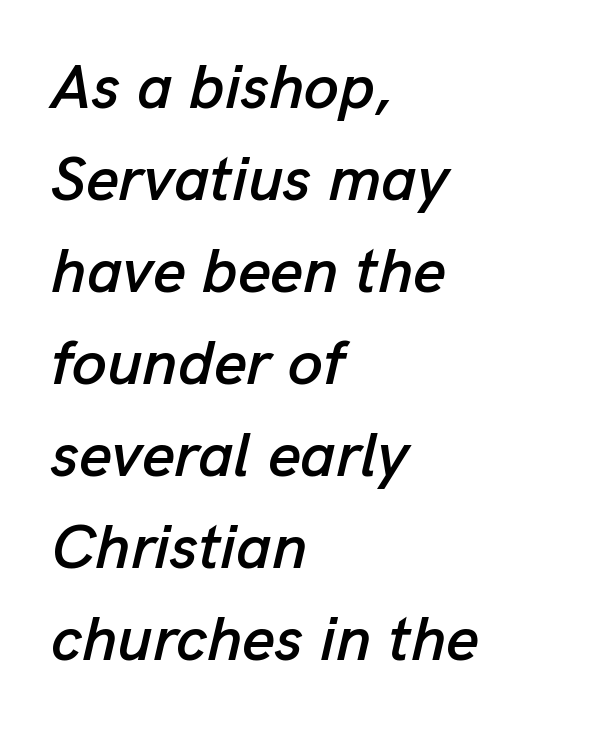
The image shows 63 px text type, italic (leaning right); set left-aligned, normal line spacing (1.46x), normal letter spacing, not underlined; low stroke contrast and a medium x-height.
